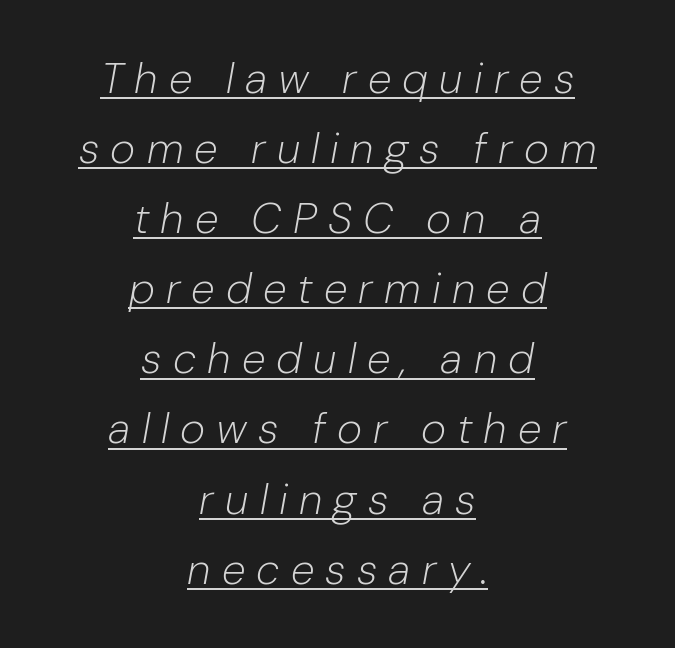
Q: Is the text bold? A: No.
Q: Is the text italic (slanted)? A: Yes, it leans right by about 10 degrees.
Q: Is the text underlined? A: Yes.
Q: How is the paragraph aligned? A: Centered.
Q: Is the spacing between letters normal or unusually wide? A: Unusually wide.
Q: Is the spacing between lines tight, normal or loose? A: Normal.
Q: Width (condensed, normal, or wide)? A: Normal.
Q: Stroke contrast? A: Low.
Q: x-height? A: Medium.
Q: Monospaced? A: No.
